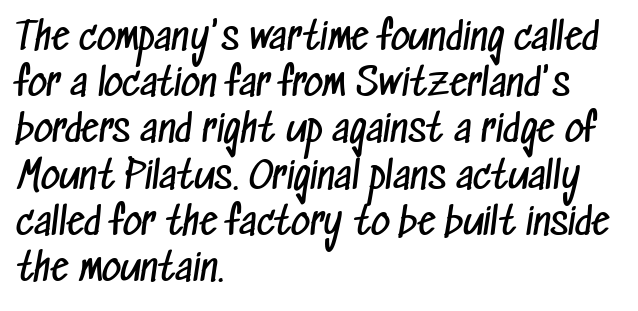
Think standard paragraph weight, or any step lighter than that. This rendering employs a face without finishing strokes, i.e., a sans-serif. Here the designer chose a conventional face with non-uniform glyph widths. The gap between lines stays unmarked. Typeset ragged right — the left edge is the straight one.
